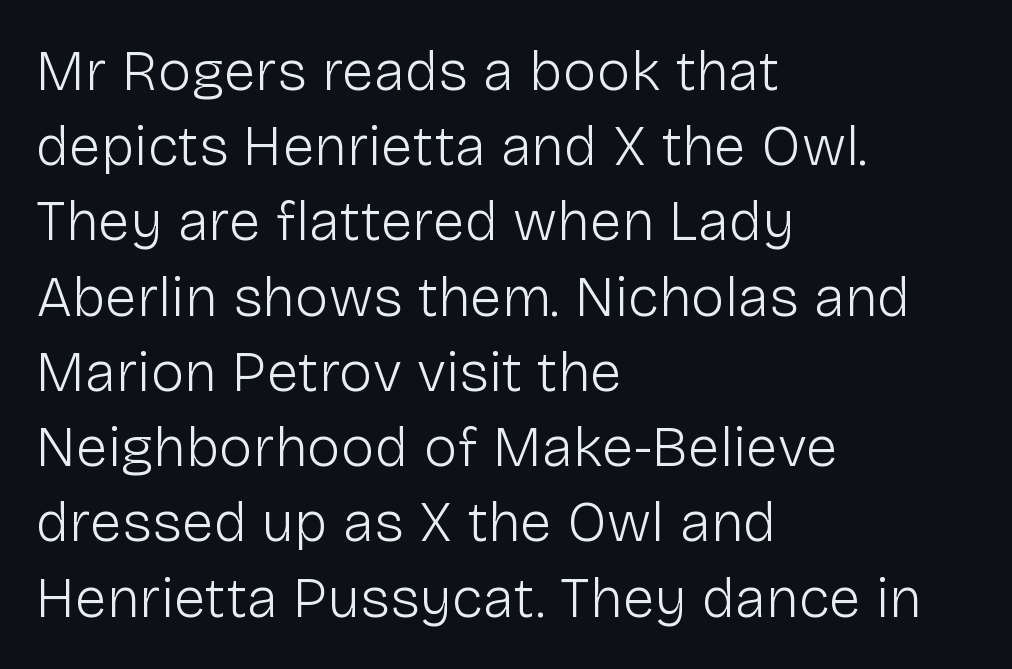
{"serif": "no", "italic": "no", "bold": "no", "weight": "light", "width": "normal", "stroke_contrast": "low", "x_height": "medium", "monospaced": "no", "underline": "no", "align": "left", "line_spacing": "normal", "line_spacing_ratio": 1.32, "letter_spacing": "normal", "letter_spacing_em": 0.0, "glyph_px": 57}
